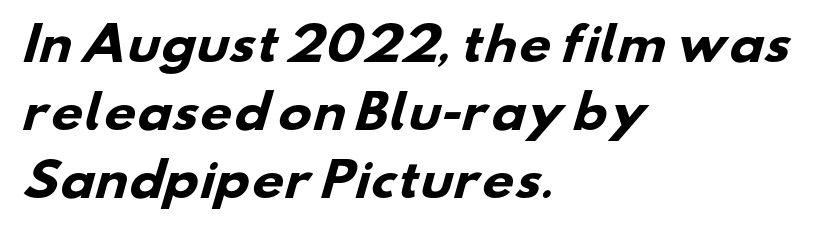
Q: Is the text bold? A: Yes.
Q: Is the typeface a serif or a sans-serif typeface? A: Sans-serif.
Q: Is the text underlined? A: No.
Q: How is the paragraph aligned? A: Left-aligned.
Q: Is the spacing between letters normal or unusually wide? A: Normal.
Q: Is the spacing between lines tight, normal or loose? A: Normal.
Q: Width (condensed, normal, or wide)? A: Wide.
Q: Stroke contrast? A: Low.
Q: x-height? A: Small.
Q: Monospaced? A: No.
